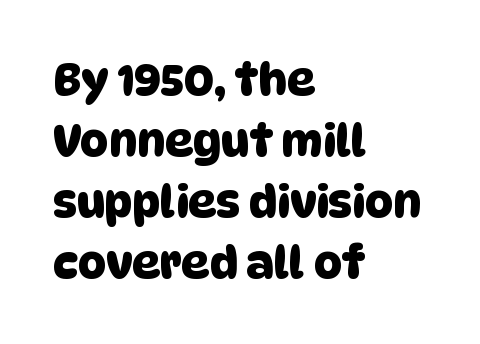
The image shows 44 px sans-serif type; set left-aligned, normal line spacing (1.39x), normal letter spacing, not underlined; low stroke contrast and a large x-height.
